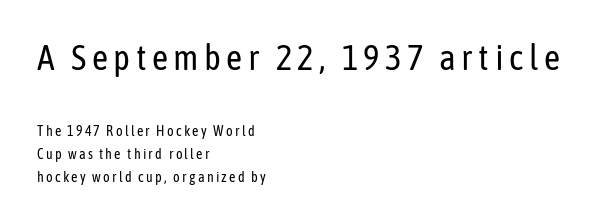
The image shows 35 px regular-weight, condensed sans-serif type, upright; set left-aligned, normal line spacing (1.64x), not underlined; the first (top) block is 2.5x larger; low stroke contrast and a medium x-height.
